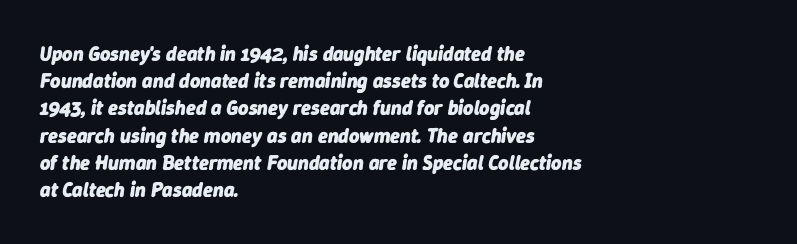
Bare-footed words on every line. The strokes are fattened all the way to bold. Compared with typical paragraphs, the rows here are spaced about the same. If you drew a ruler down the left edge, every line would touch it. Looking at the ascenders, they clearly lean. Compared with typical body copy, the letter spacing here is the same.
